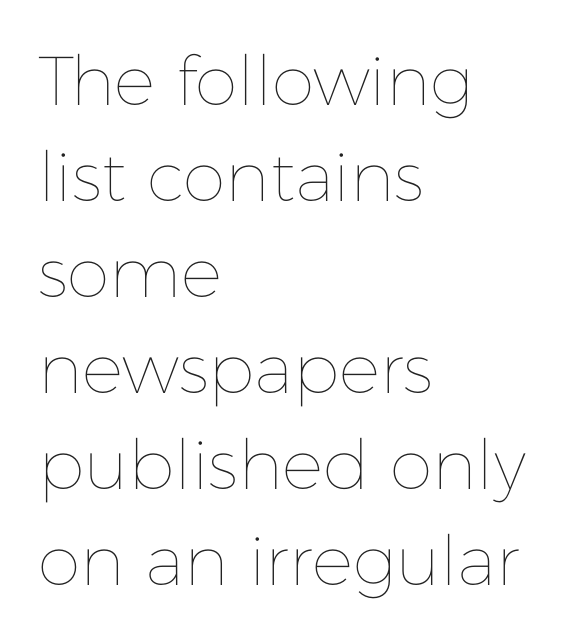
Do the characters align in a grid? No, the font is proportional. Letters rest on an invisible, unmarked baseline. How would I describe the line gaps? Plain and ordinary. Style check: upright.
